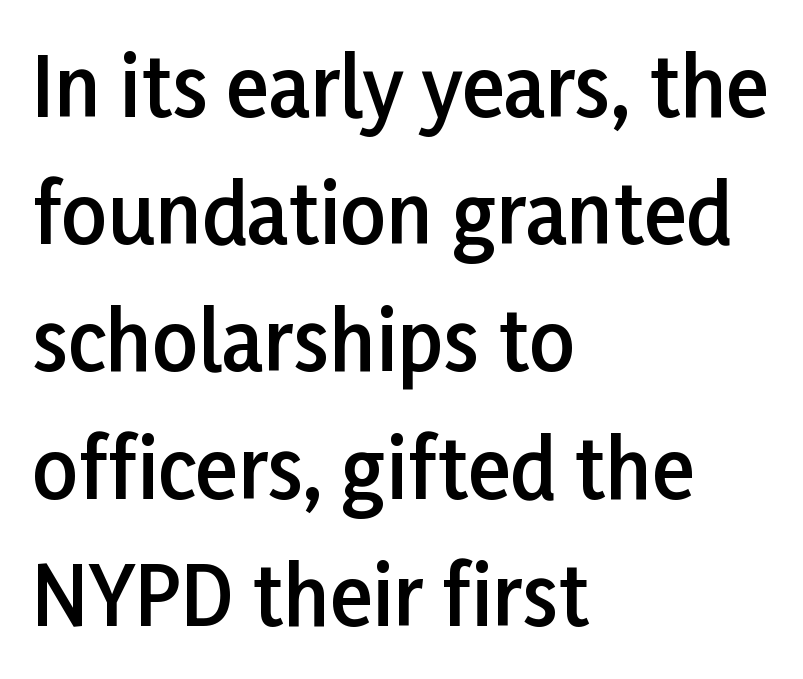
The image shows 80 px semibold sans-serif type, upright; set left-aligned, normal line spacing (1.59x), normal letter spacing, not underlined; low stroke contrast and a medium x-height.
